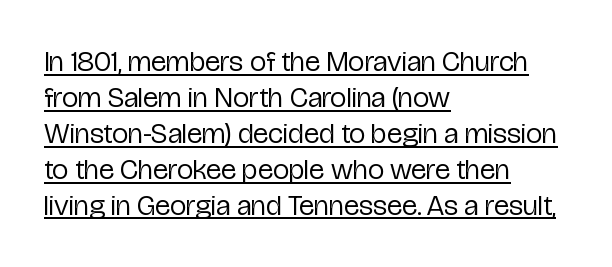
Short and long lines alike share a common starting point at left. The sample's only ornament is a line tracing under the words. The letterforms sit shoulder to shoulder at normal distance. If you drew a line through each stem, it would be perfectly vertical.
